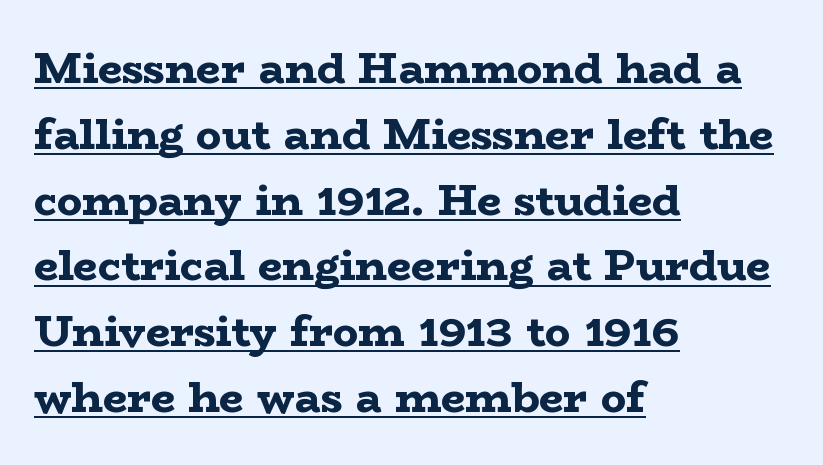
Q: Is the text bold? A: Yes.
Q: Is the text italic (slanted)? A: No, it is upright.
Q: Is the typeface a serif or a sans-serif typeface? A: Serif.
Q: Is the text underlined? A: Yes.
Q: How is the paragraph aligned? A: Left-aligned.
Q: Is the spacing between letters normal or unusually wide? A: Normal.
Q: Is the spacing between lines tight, normal or loose? A: Normal.
Q: Width (condensed, normal, or wide)? A: Wide.
Q: Stroke contrast? A: Low.
Q: x-height? A: Medium.
Q: Monospaced? A: No.
